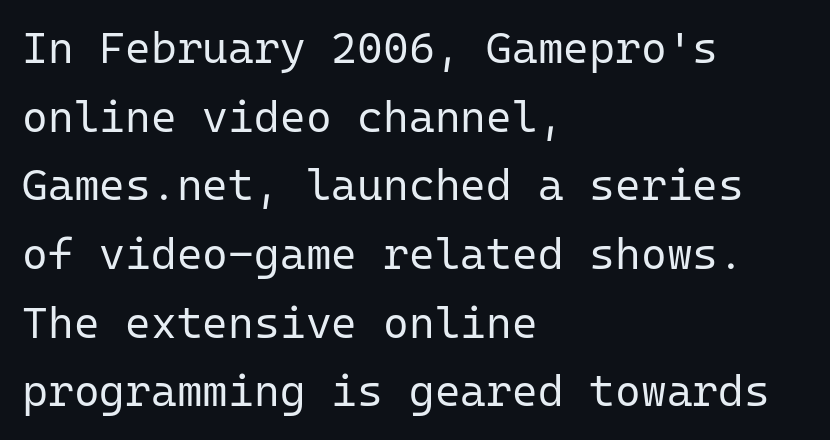
Underline: absent. Counters stay open thanks to moderate or lighter strokes. This rendering employs a face without finishing strokes, i.e., a sans-serif. This is the regular roman posture of the typeface. Leading: standard.
